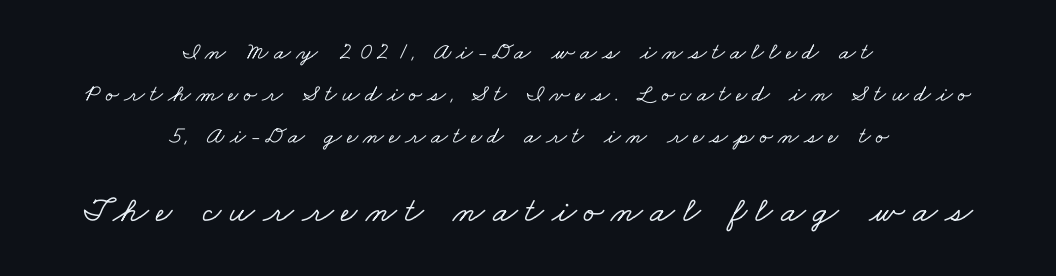
The image shows 36 px wide serif type; set centered, line spacing 1.74x, unusually wide letter spacing (+0.22 em), not underlined; the second (bottom) block is 1.5x larger; low stroke contrast and a small x-height.
